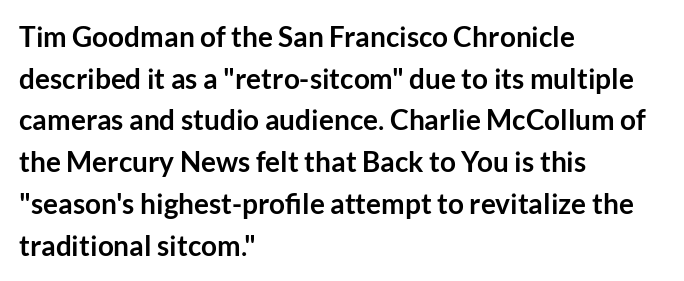
Q: Is the text bold? A: Yes.
Q: Is the text italic (slanted)? A: No, it is upright.
Q: Is the typeface a serif or a sans-serif typeface? A: Sans-serif.
Q: Is the text underlined? A: No.
Q: How is the paragraph aligned? A: Left-aligned.
Q: Is the spacing between letters normal or unusually wide? A: Normal.
Q: Is the spacing between lines tight, normal or loose? A: Normal.
Q: Width (condensed, normal, or wide)? A: Normal.
Q: Stroke contrast? A: Low.
Q: x-height? A: Medium.
Q: Monospaced? A: No.
